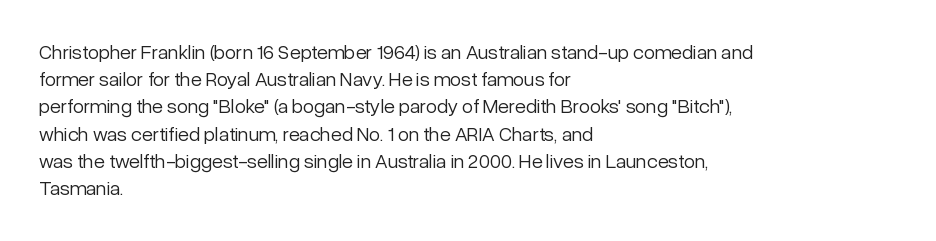
{"italic": "no", "bold": "no", "underline": "no", "align": "left", "line_spacing": "normal", "line_spacing_ratio": 1.36, "letter_spacing": "normal", "letter_spacing_em": 0.0, "glyph_px": 20}
